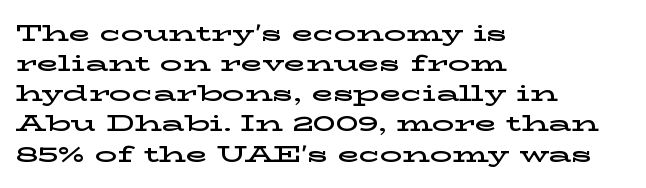
{"italic": "no", "underline": "no", "align": "left", "line_spacing": "normal", "line_spacing_ratio": 1.37, "letter_spacing": "normal", "letter_spacing_em": 0.0, "glyph_px": 22}
